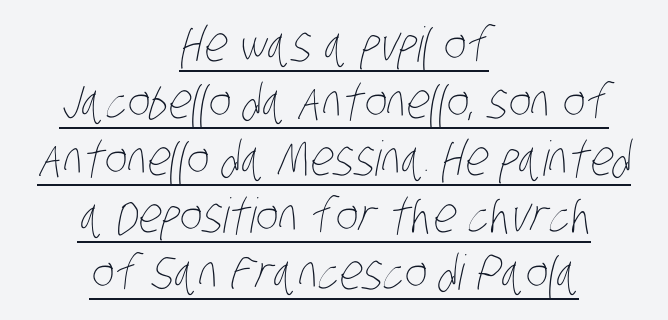
No chunkiness to these letters — they're not bold. Horizontally, the lines are justified to the midpoint only. This sample uses plain, unmodified letter spacing. The typesetter has applied underlining to the passage shown. The face used here is proportionally spaced, like ordinary book or web type.
